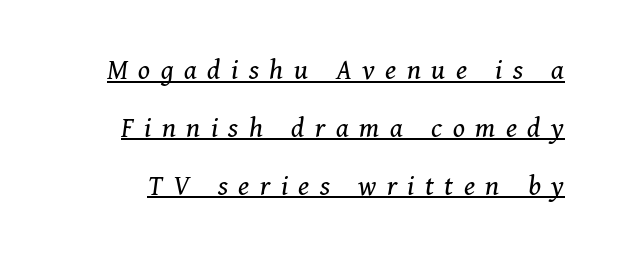
Q: Is the text bold? A: No.
Q: Is the text italic (slanted)? A: Yes, it leans right by about 11 degrees.
Q: Is the typeface a serif or a sans-serif typeface? A: Serif.
Q: Is the text underlined? A: Yes.
Q: Is the spacing between letters normal or unusually wide? A: Unusually wide.
Q: Is the spacing between lines tight, normal or loose? A: Loose.
Q: Width (condensed, normal, or wide)? A: Normal.
Q: Stroke contrast? A: Medium.
Q: x-height? A: Medium.
Q: Monospaced? A: No.
